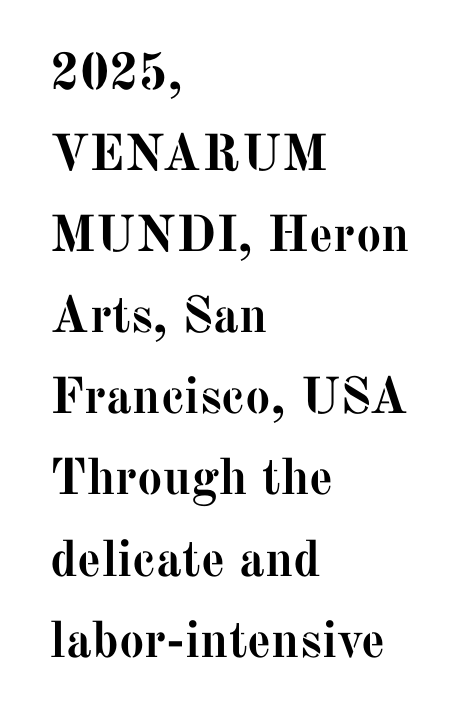
The rendering uses a moderate line-height, typical for paragraphs. Tracking value appears to be zero — textbook default spacing. Varying glyph widths throughout — classic text-font behaviour. Notice how the stems are strictly vertical — no italics here. The lines are quadded left.
